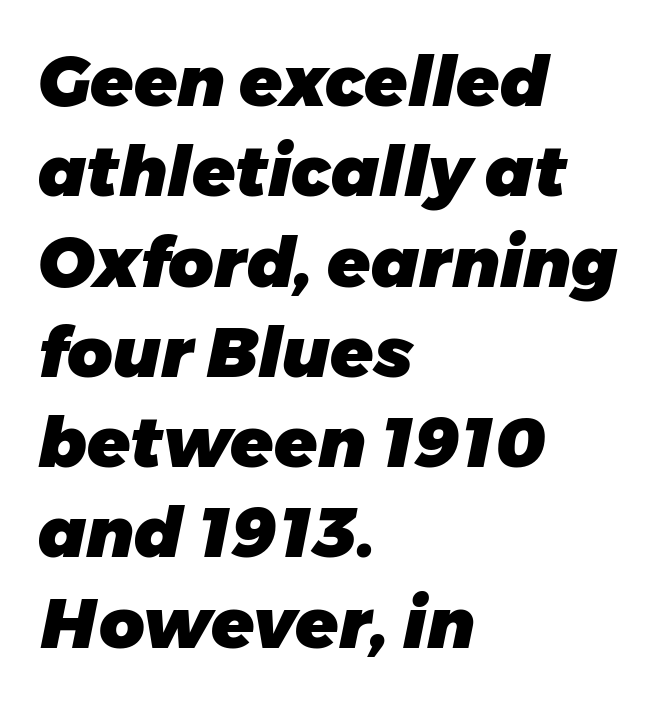
{"italic": "yes", "lean": "right", "slant_degrees": 11, "bold": "yes", "weight": "heavy", "width": "normal", "stroke_contrast": "low", "x_height": "medium", "monospaced": "no", "underline": "no", "align": "left", "line_spacing": "normal", "line_spacing_ratio": 1.29, "letter_spacing": "normal", "letter_spacing_em": 0.0, "glyph_px": 70}
